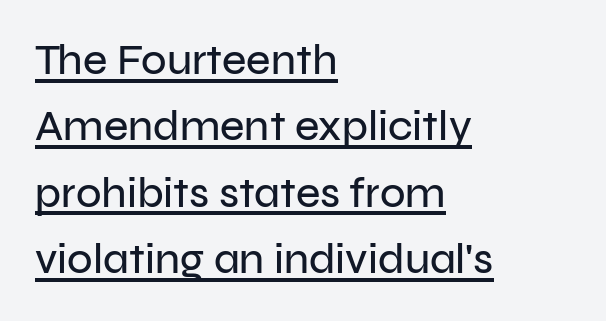
Baseline-to-baseline distance is the conventional proportion of letter height. These lines stack with their left ends in a neat column. Spacing verdict: proportional, widths tailored to each character. Like a heading marked for emphasis, these lines bear an underscore. Between one letter and the next there's only the usual sliver of space.
